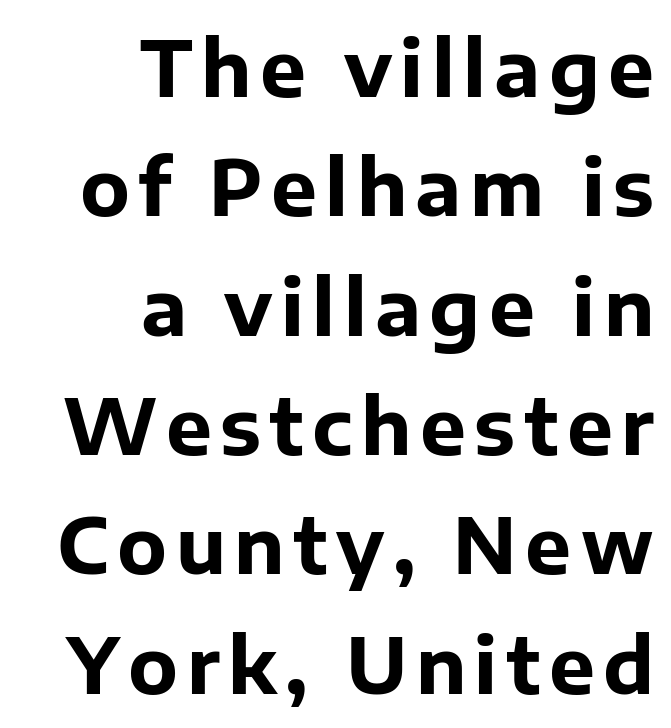
The image shows 77 px bold sans-serif type, upright; set right-aligned, normal line spacing (1.55x), not underlined; low stroke contrast and a medium x-height.
